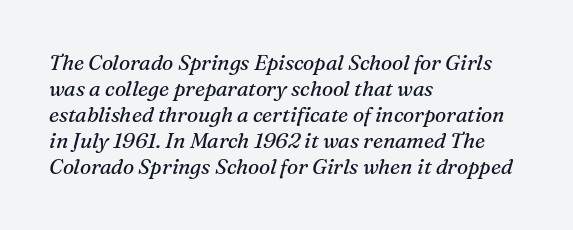
The image shows 21 px text type, italic (leaning right); set left-aligned, line spacing 1.24x, normal letter spacing, not underlined.
